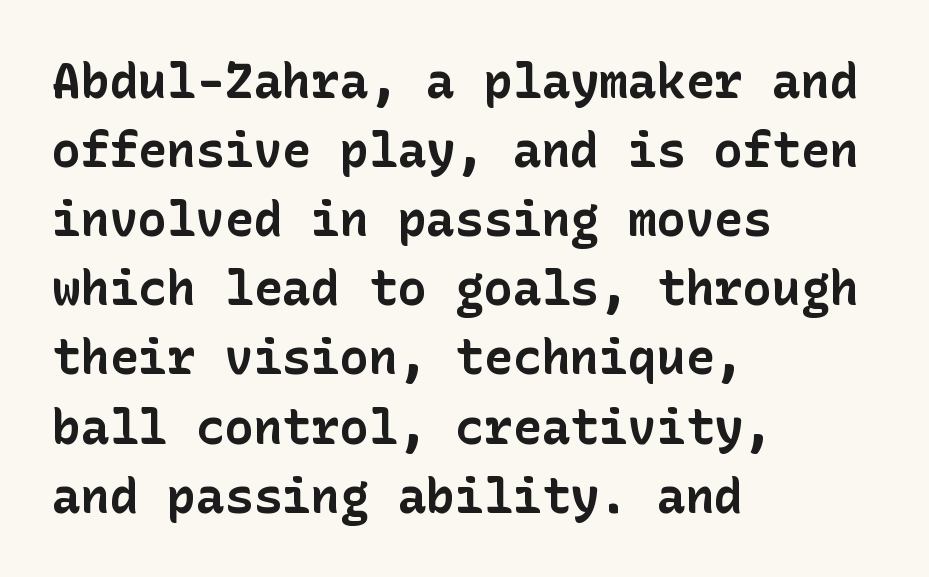
Q: Is the text bold? A: Yes.
Q: Is the text italic (slanted)? A: No, it is upright.
Q: Is the typeface a serif or a sans-serif typeface? A: Sans-serif.
Q: Is the text underlined? A: No.
Q: How is the paragraph aligned? A: Left-aligned.
Q: Is the spacing between letters normal or unusually wide? A: Normal.
Q: Is the spacing between lines tight, normal or loose? A: Normal.
Q: Width (condensed, normal, or wide)? A: Normal.
Q: Stroke contrast? A: Low.
Q: x-height? A: Medium.
